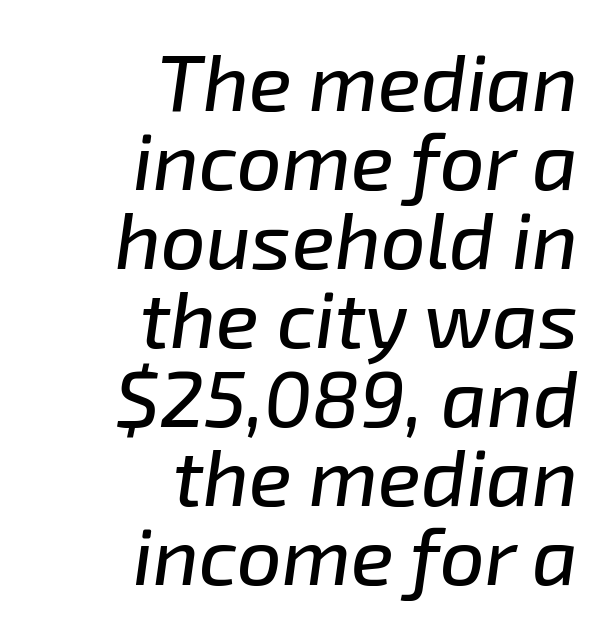
Words appear dense and cohesive because spacing is normal. Lines of text with bare space underneath. The passage shown leans; its letterforms are oblique. If you drew a ruler down the right edge, every line would touch it.
